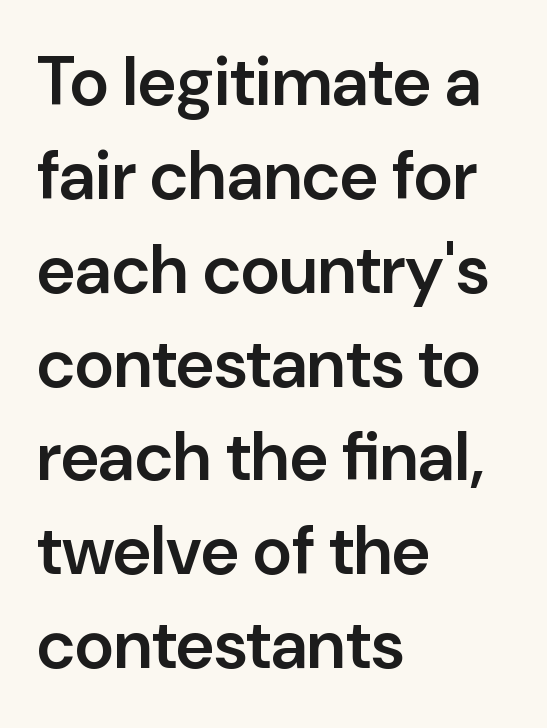
The image shows 68 px semibold sans-serif type, upright; set left-aligned, normal line spacing (1.38x), normal letter spacing, not underlined; low stroke contrast and a medium x-height.
